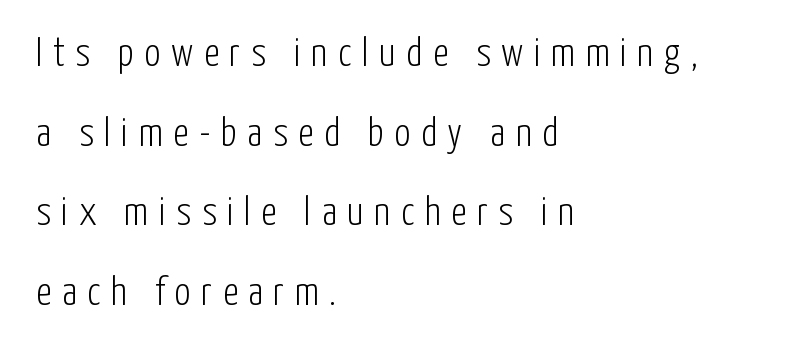
The image shows 40 px light, condensed sans-serif type, upright; set left-aligned, loose line spacing (1.99x), unusually wide letter spacing (+0.26 em), not underlined; low stroke contrast and a medium x-height.
